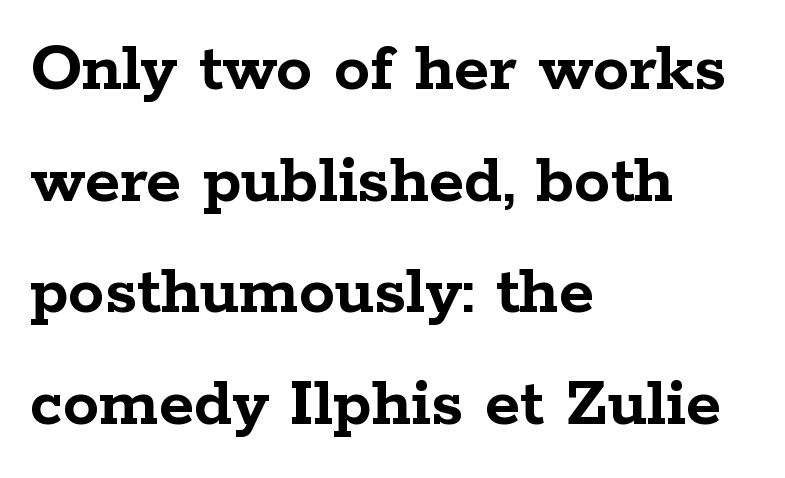
{"serif": "yes", "italic": "no", "bold": "yes", "weight": "semibold", "width": "wide", "stroke_contrast": "low", "x_height": "medium", "monospaced": "no", "underline": "no", "align": "left", "line_spacing": "normal", "line_spacing_ratio": 1.55, "letter_spacing": "normal", "letter_spacing_em": 0.0, "glyph_px": 72}
